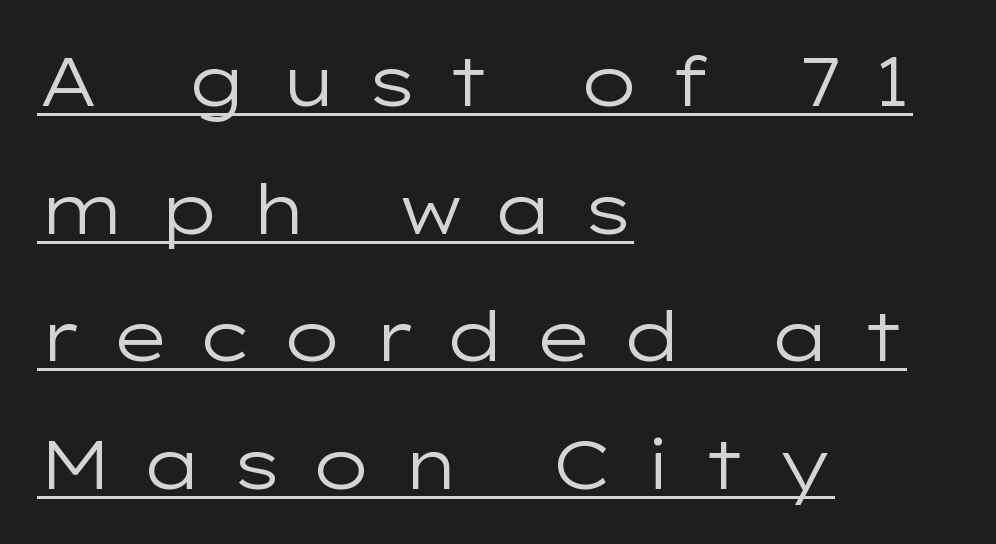
Q: Is the text bold? A: No.
Q: Is the text italic (slanted)? A: No, it is upright.
Q: Is the typeface a serif or a sans-serif typeface? A: Sans-serif.
Q: Is the text underlined? A: Yes.
Q: How is the paragraph aligned? A: Left-aligned.
Q: Is the spacing between letters normal or unusually wide? A: Unusually wide.
Q: Width (condensed, normal, or wide)? A: Wide.
Q: Stroke contrast? A: Low.
Q: x-height? A: Medium.
Q: Monospaced? A: No.
